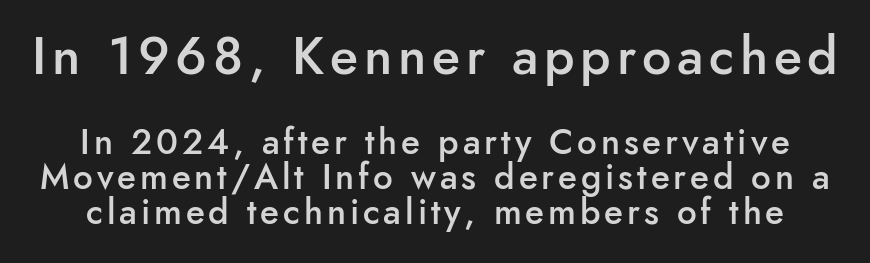
Caption: semibold face, moderately heavy strokes. The type sits square on the baseline with zero lean. You could barely slide anything between these rows. Nope, no serifs anywhere on these letters.
